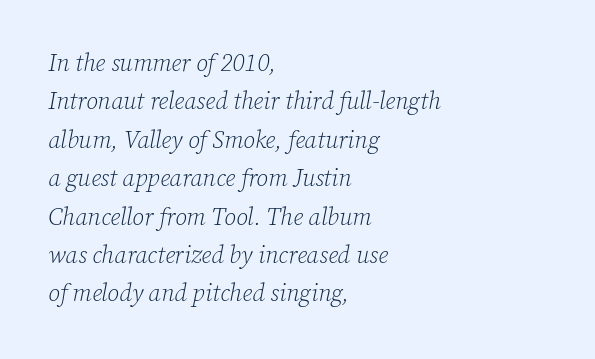
Q: Is the text bold? A: No.
Q: Is the text italic (slanted)? A: Yes, it leans right by about 12 degrees.
Q: Is the text underlined? A: No.
Q: How is the paragraph aligned? A: Left-aligned.
Q: Is the spacing between letters normal or unusually wide? A: Normal.
Q: Is the spacing between lines tight, normal or loose? A: Normal.
